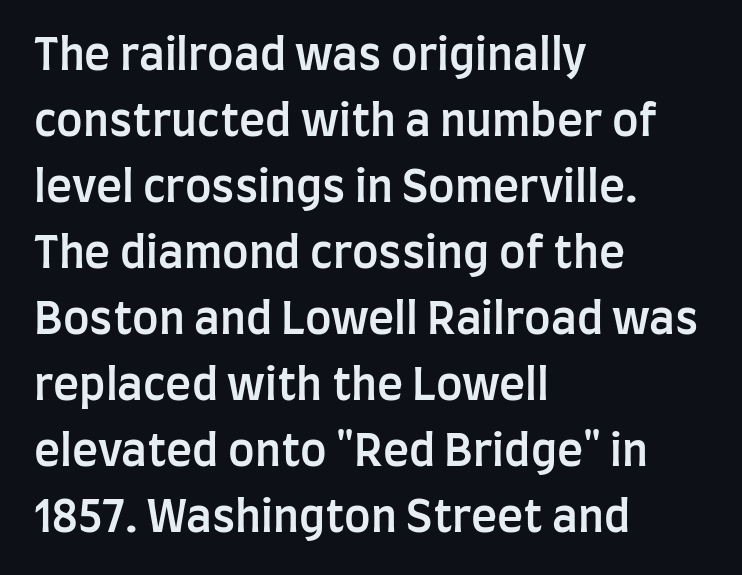
The image shows 44 px semibold, condensed sans-serif type, upright; set left-aligned, normal line spacing (1.5x), normal letter spacing, not underlined; low stroke contrast and a large x-height.
